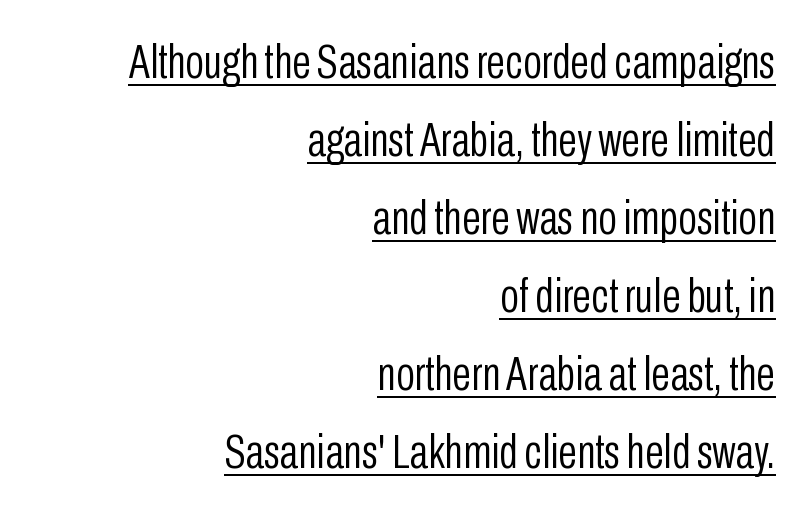
{"serif": "no", "italic": "no", "bold": "no", "weight": "light", "width": "condensed", "stroke_contrast": "low", "x_height": "medium", "monospaced": "no", "underline": "yes", "align": "right", "line_spacing": "normal", "line_spacing_ratio": 1.59, "letter_spacing": "normal", "letter_spacing_em": 0.0, "glyph_px": 49}
